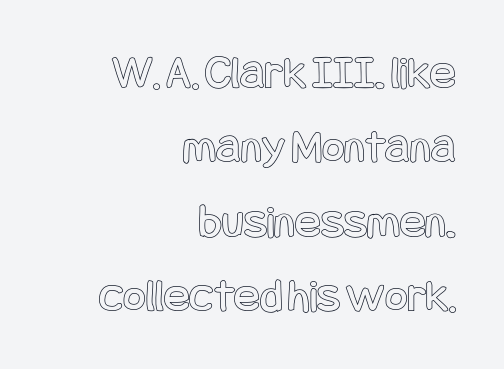
{"italic": "no", "width": "condensed", "x_height": "large", "underline": "no", "align": "right", "line_spacing": "normal", "line_spacing_ratio": 1.55, "letter_spacing": "normal", "letter_spacing_em": 0.0, "glyph_px": 48}
